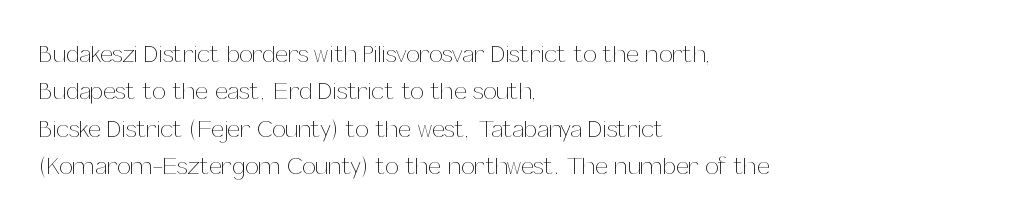
Q: Is the text bold? A: No.
Q: Is the text italic (slanted)? A: No, it is upright.
Q: Is the text underlined? A: No.
Q: How is the paragraph aligned? A: Left-aligned.
Q: Is the spacing between letters normal or unusually wide? A: Normal.
Q: Is the spacing between lines tight, normal or loose? A: Normal.
